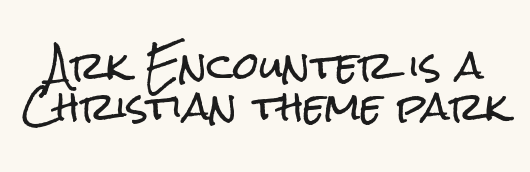
The image shows 37 px condensed sans-serif type, upright; set tight line spacing (1.11x), normal letter spacing, not underlined; low stroke contrast and a medium x-height.
